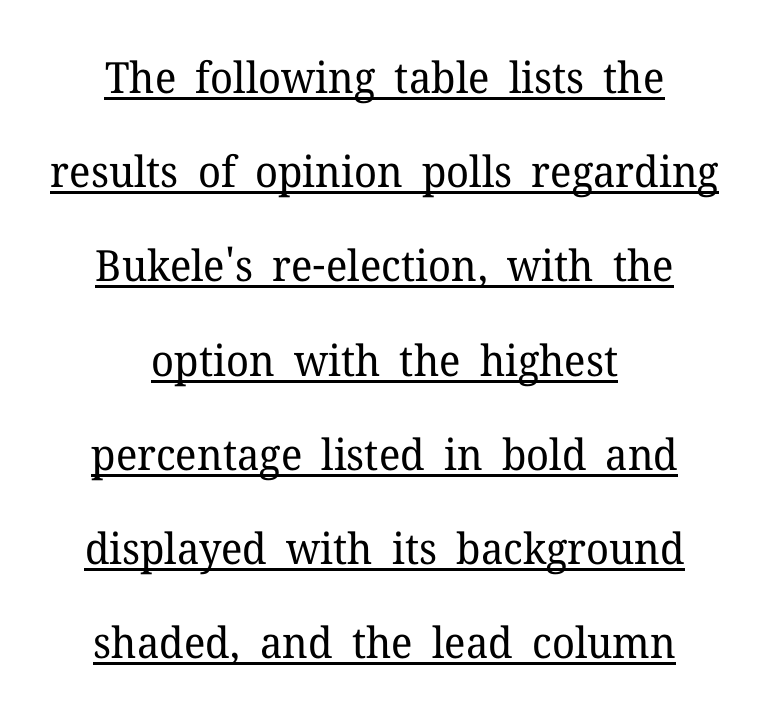
Q: Is the text bold? A: No.
Q: Is the text italic (slanted)? A: No, it is upright.
Q: Is the typeface a serif or a sans-serif typeface? A: Serif.
Q: Is the text underlined? A: Yes.
Q: How is the paragraph aligned? A: Centered.
Q: Is the spacing between letters normal or unusually wide? A: Normal.
Q: Is the spacing between lines tight, normal or loose? A: Loose.
Q: Width (condensed, normal, or wide)? A: Normal.
Q: Stroke contrast? A: Low.
Q: x-height? A: Medium.
Q: Monospaced? A: No.
